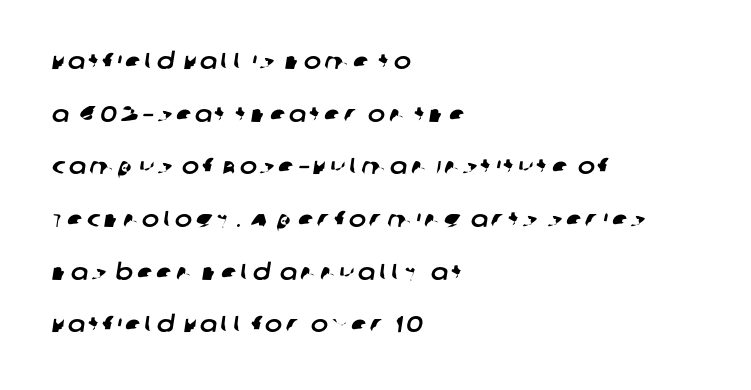
Q: Is the text underlined? A: No.
Q: How is the paragraph aligned? A: Left-aligned.
Q: Is the spacing between lines tight, normal or loose? A: Loose.
